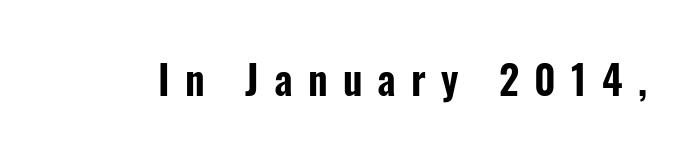
Lines of text with bare space underneath. These lines are composed in type without serifs. Unlike italic type, these characters show no tilt at all. Varying glyph widths throughout — classic text-font behaviour.
